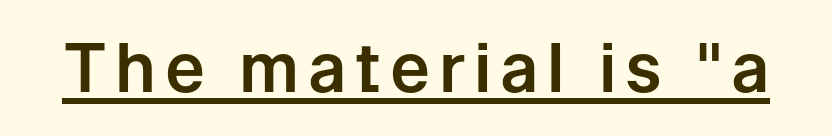
{"serif": "no", "italic": "no", "width": "normal", "stroke_contrast": "low", "x_height": "medium", "monospaced": "no", "underline": "yes", "glyph_px": 67}
